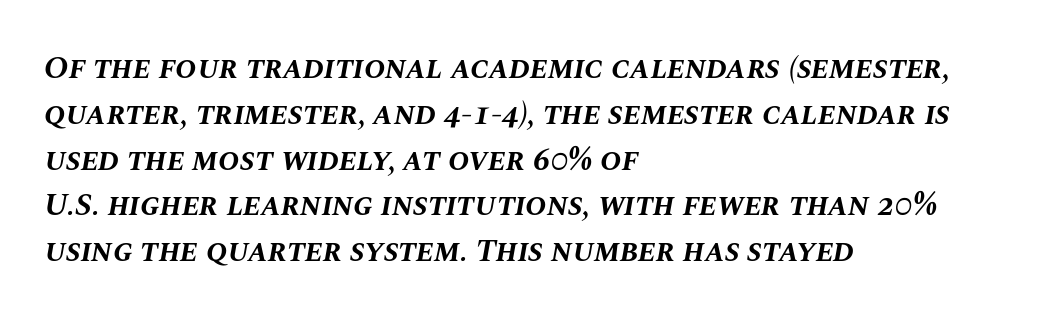
Typesetter's note: full bold, strokes at maximum text heaviness. The passage shown has conventional tracking throughout. The letters advance in unequal steps, a hallmark of proportional type. Letters rest on an invisible, unmarked baseline. Casual observation: everything's shoved over to the left. The block of text has a typical density, with ordinary space between rows.
